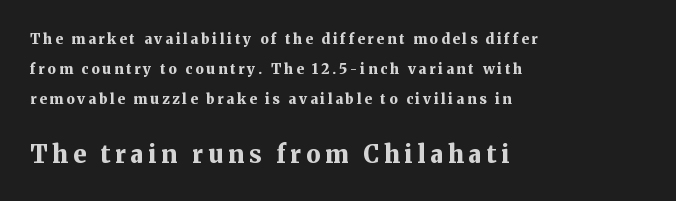
Q: Is the text bold? A: Yes.
Q: Is the text italic (slanted)? A: No, it is upright.
Q: Is the text underlined? A: No.
Q: How is the paragraph aligned? A: Left-aligned.
Q: Is the spacing between letters normal or unusually wide? A: Unusually wide.
Q: Is the spacing between lines tight, normal or loose? A: Loose.
Q: Which block of text is set in a larger size, the first (top) or the second (bottom)? A: The second (bottom) one.
